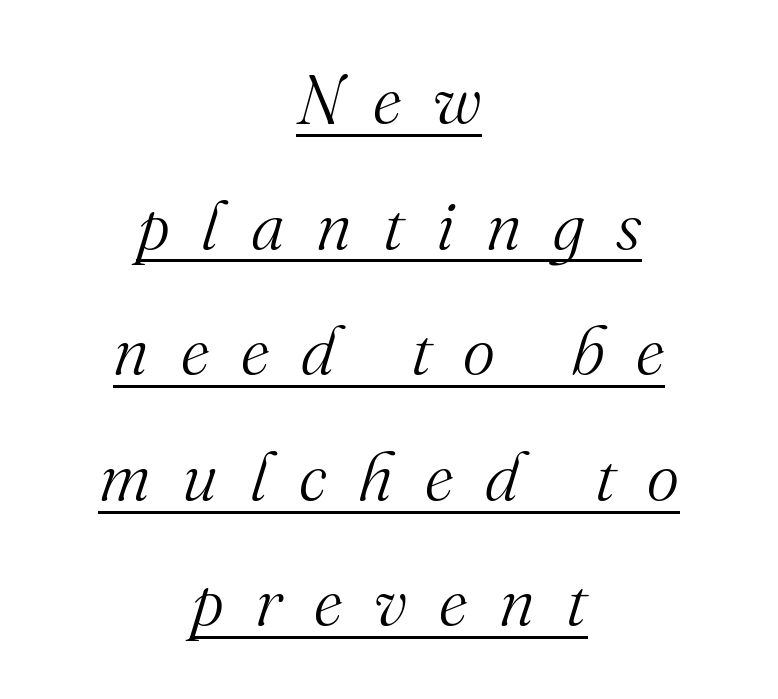
The letters look calm and open, with moderate or lighter stems. Do the characters align in a grid? No, the font is proportional. Does the lettering tilt? It does — this is italic. In CSS terms this would be text-align: center.
